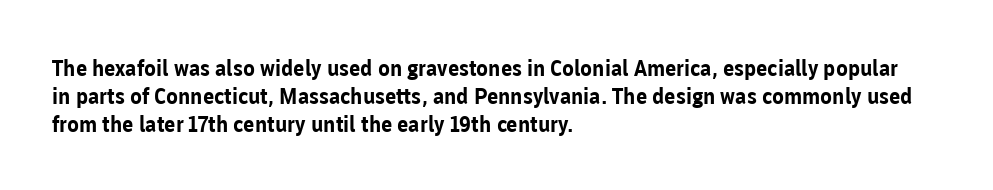
The image shows 22 px bold type, upright; set left-aligned, normal line spacing (1.27x), normal letter spacing, not underlined.
